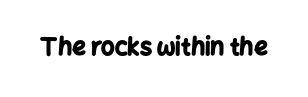
The image shows 24 px bold type, upright; set normal letter spacing, not underlined.
